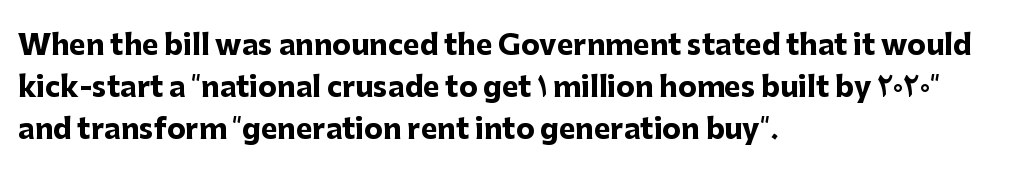
The image shows 28 px heavy sans-serif type, upright; set left-aligned, normal line spacing (1.5x), normal letter spacing, not underlined; low stroke contrast and a medium x-height.
